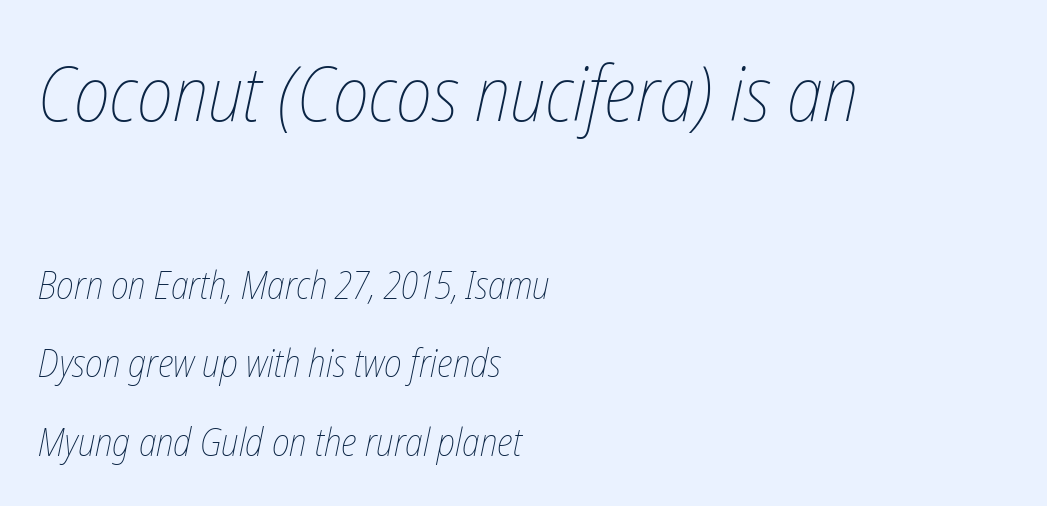
Q: Is the text bold? A: No.
Q: Is the text italic (slanted)? A: Yes, it leans right by about 12 degrees.
Q: Is the text underlined? A: No.
Q: How is the paragraph aligned? A: Left-aligned.
Q: Is the spacing between letters normal or unusually wide? A: Normal.
Q: Is the spacing between lines tight, normal or loose? A: Loose.
Q: Which block of text is set in a larger size, the first (top) or the second (bottom)? A: The first (top) one.
Q: Width (condensed, normal, or wide)? A: Condensed.
Q: Stroke contrast? A: Low.
Q: x-height? A: Medium.
Q: Monospaced? A: No.
